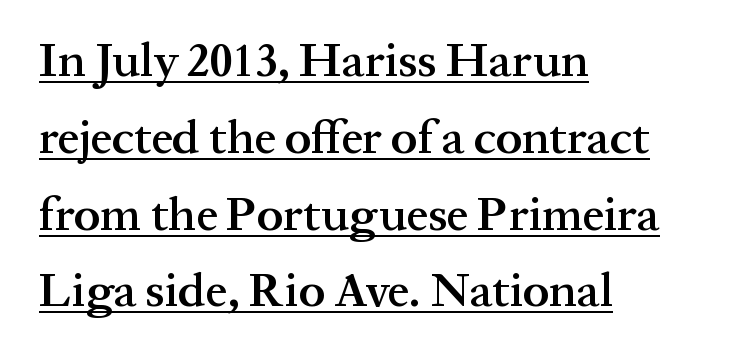
The image shows 48 px semibold serif type, upright; set left-aligned, normal line spacing (1.6x), normal letter spacing, underlined; medium stroke contrast and a medium x-height.
